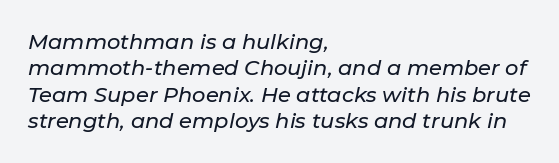
The image shows 21 px text type, italic (leaning right); set left-aligned, normal line spacing (1.26x), normal letter spacing, not underlined.
